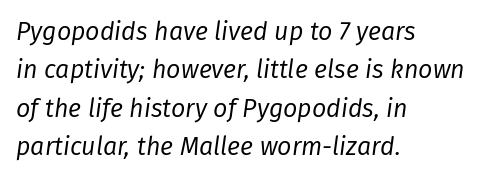
The passage shown leans; its letterforms are oblique. These lines sit exactly where default settings would place them. A clean baseline with only descenders dipping below it. The line texture is even and compact thanks to regular tracking.
